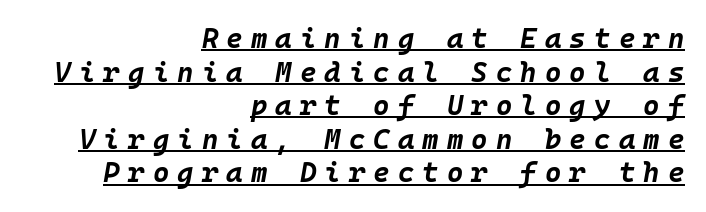
{"italic": "yes", "lean": "right", "slant_degrees": 10, "bold": "yes", "weight": "bold", "width": "normal", "stroke_contrast": "low", "x_height": "large", "monospaced": "yes", "underline": "yes", "align": "right", "line_spacing_ratio": 1.2, "letter_spacing": "wide", "letter_spacing_em": 0.29, "glyph_px": 28}
